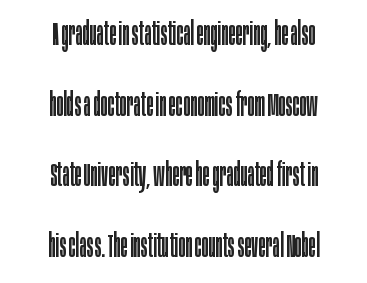
Q: Is the text bold? A: No.
Q: Is the text italic (slanted)? A: No, it is upright.
Q: Is the typeface a serif or a sans-serif typeface? A: Sans-serif.
Q: Is the text underlined? A: No.
Q: How is the paragraph aligned? A: Centered.
Q: Is the spacing between letters normal or unusually wide? A: Normal.
Q: Is the spacing between lines tight, normal or loose? A: Loose.
Q: Width (condensed, normal, or wide)? A: Condensed.
Q: Stroke contrast? A: Low.
Q: x-height? A: Large.
Q: Monospaced? A: No.
